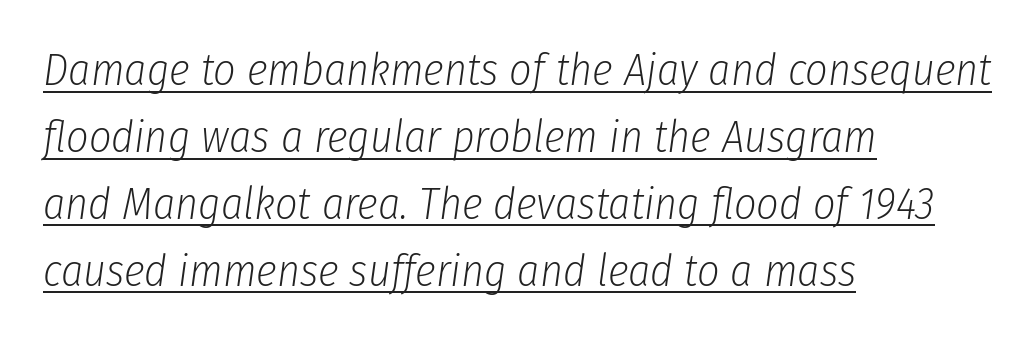
The letters advance in unequal steps, a hallmark of proportional type. The rows are spaced the way most documents space them. Decoration check: the copy is underlined. Observe the lean: these are italic letterforms. Left-aligned paragraph, ragged on the right. Stems here are at most as thick as an everyday book face.
